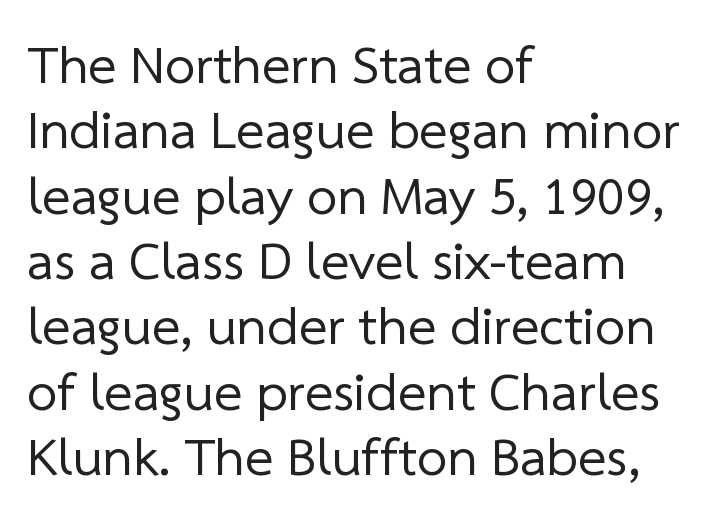
The image shows 54 px regular-weight sans-serif type; set left-aligned, line spacing 1.21x, normal letter spacing, not underlined; low stroke contrast and a medium x-height.
